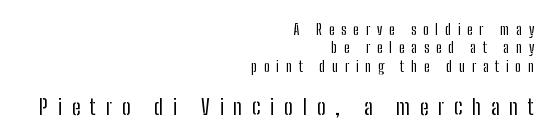
The image shows 22 px text type, upright; set right-aligned, line spacing 1.23x, unusually wide letter spacing (+0.44 em), not underlined; the second (bottom) block is 1.47x larger.
